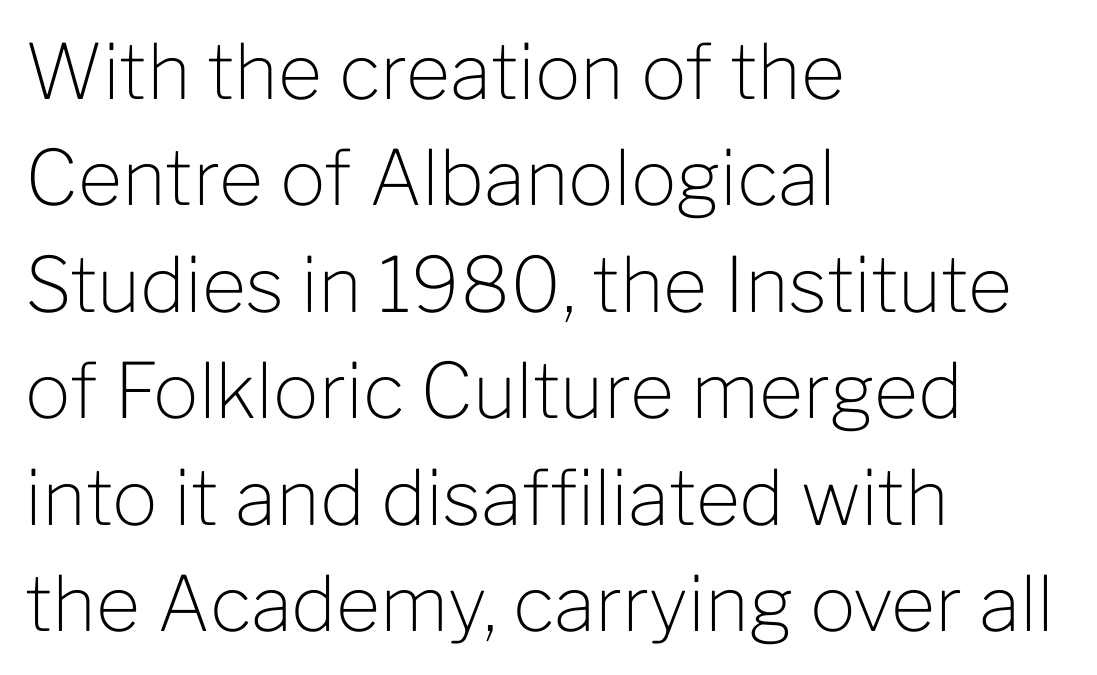
Q: Is the text bold? A: No.
Q: Is the text italic (slanted)? A: No, it is upright.
Q: Is the typeface a serif or a sans-serif typeface? A: Sans-serif.
Q: Is the text underlined? A: No.
Q: How is the paragraph aligned? A: Left-aligned.
Q: Is the spacing between letters normal or unusually wide? A: Normal.
Q: Is the spacing between lines tight, normal or loose? A: Normal.
Q: Width (condensed, normal, or wide)? A: Normal.
Q: Stroke contrast? A: Low.
Q: x-height? A: Medium.
Q: Monospaced? A: No.
